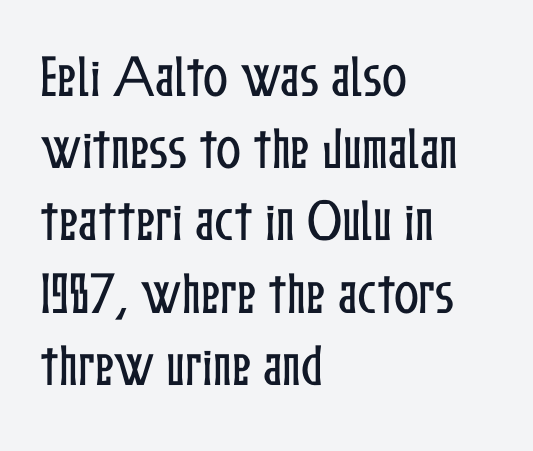
The image shows 46 px condensed type, upright; set left-aligned, normal line spacing (1.57x), normal letter spacing, not underlined; low stroke contrast and a medium x-height.
